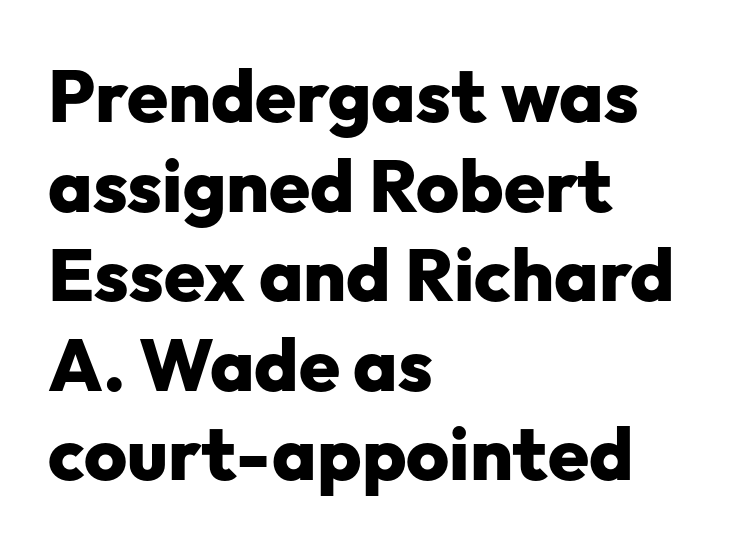
The line texture is even and compact thanks to regular tracking. Caption: multi-line text, flush left, ragged right. Character widths vary here, with narrow letters taking less room than wide ones. Underline: absent. Ascenders rise straight up at ninety degrees.
